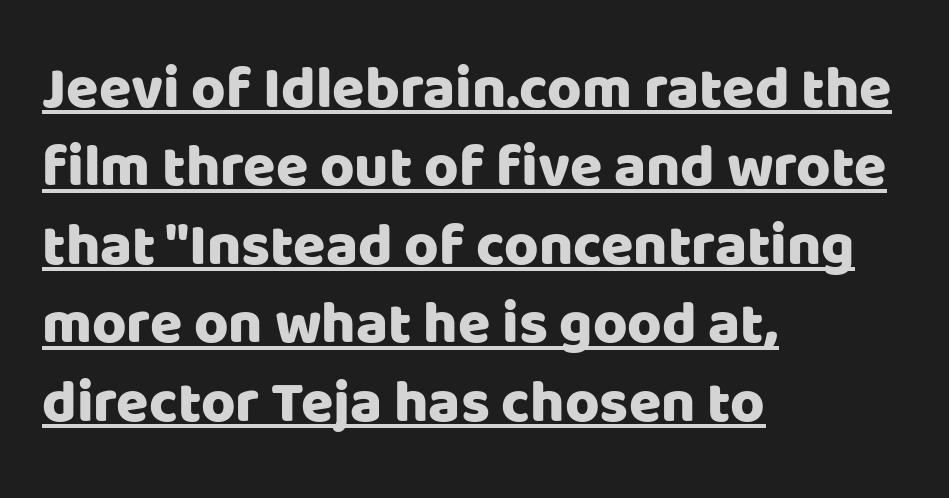
Q: Is the text italic (slanted)? A: No, it is upright.
Q: Is the typeface a serif or a sans-serif typeface? A: Sans-serif.
Q: Is the text underlined? A: Yes.
Q: How is the paragraph aligned? A: Left-aligned.
Q: Is the spacing between letters normal or unusually wide? A: Normal.
Q: Is the spacing between lines tight, normal or loose? A: Normal.
Q: Width (condensed, normal, or wide)? A: Normal.
Q: Stroke contrast? A: Low.
Q: x-height? A: Large.
Q: Monospaced? A: No.
